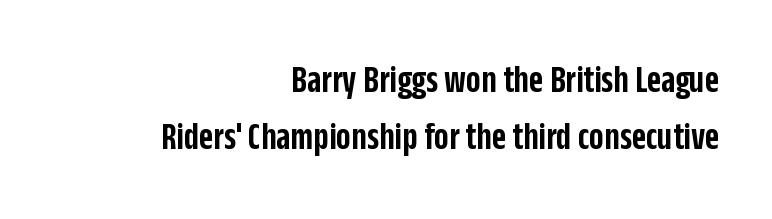
Q: Is the text bold? A: Semi-bold.
Q: Is the text italic (slanted)? A: No, it is upright.
Q: Is the typeface a serif or a sans-serif typeface? A: Sans-serif.
Q: Is the text underlined? A: No.
Q: How is the paragraph aligned? A: Right-aligned.
Q: Is the spacing between letters normal or unusually wide? A: Normal.
Q: Is the spacing between lines tight, normal or loose? A: Normal.
Q: Width (condensed, normal, or wide)? A: Condensed.
Q: Stroke contrast? A: Low.
Q: x-height? A: Large.
Q: Monospaced? A: No.
